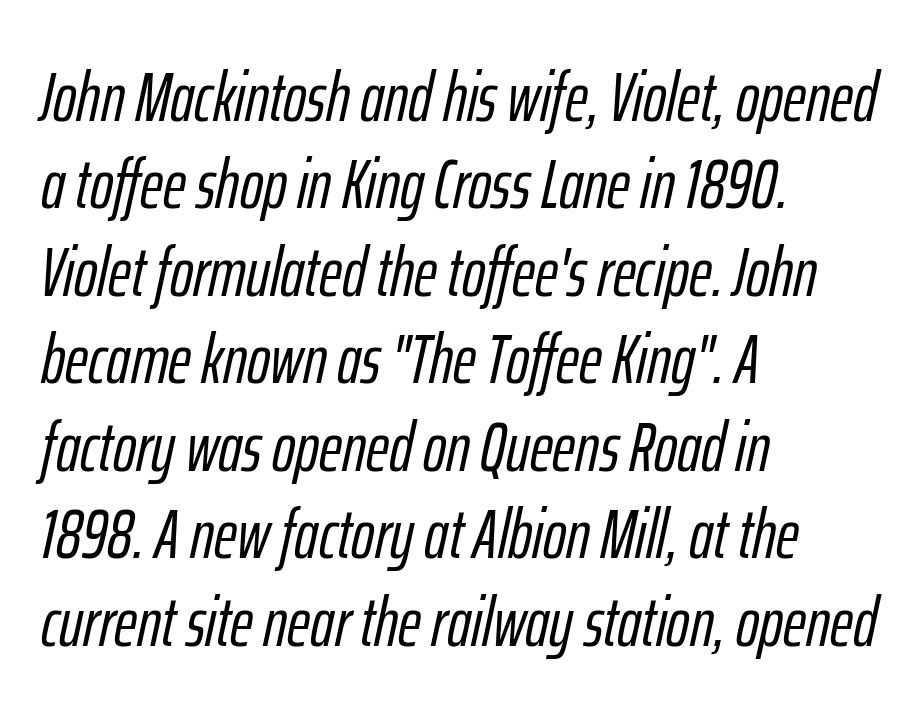
Q: Is the text italic (slanted)? A: Yes, it leans right by about 12 degrees.
Q: Is the text underlined? A: No.
Q: How is the paragraph aligned? A: Left-aligned.
Q: Is the spacing between letters normal or unusually wide? A: Normal.
Q: Is the spacing between lines tight, normal or loose? A: Normal.
Q: Width (condensed, normal, or wide)? A: Condensed.
Q: Stroke contrast? A: Low.
Q: x-height? A: Medium.
Q: Monospaced? A: No.
